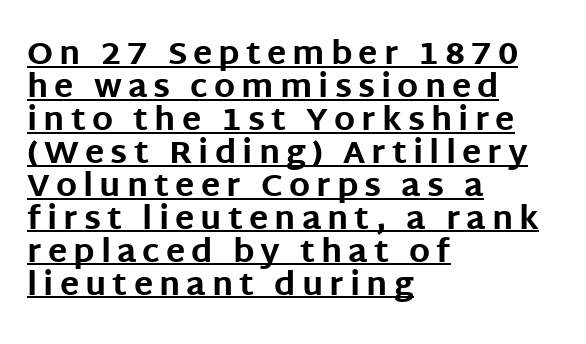
Q: Is the text bold? A: Yes.
Q: Is the text italic (slanted)? A: No, it is upright.
Q: Is the typeface a serif or a sans-serif typeface? A: Sans-serif.
Q: Is the text underlined? A: Yes.
Q: How is the paragraph aligned? A: Left-aligned.
Q: Is the spacing between lines tight, normal or loose? A: Tight.
Q: Width (condensed, normal, or wide)? A: Normal.
Q: Stroke contrast? A: Low.
Q: x-height? A: Large.
Q: Monospaced? A: No.
